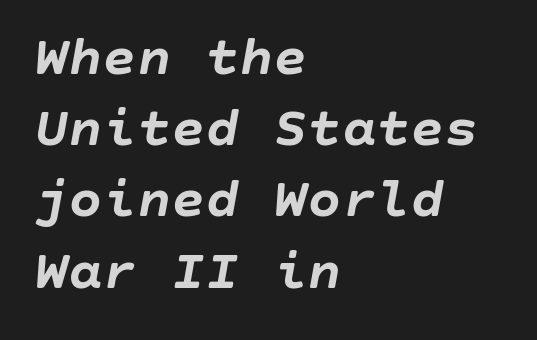
Words appear dense and cohesive because spacing is normal. Slanted lettering throughout. Nobody drew a line under any word here. Leading: standard.
